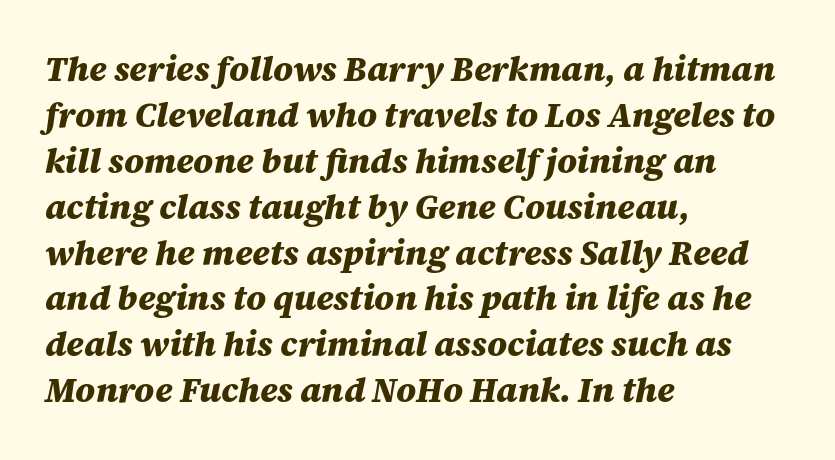
Thick stems and heavy bowls — unmistakably bold. This sample has the flowing, uneven cadence of proportional lettering. Vertical spacing — default. Nothing unusual about the tracking: characters are spaced as the font intends. Where is the straight margin? On the left.
